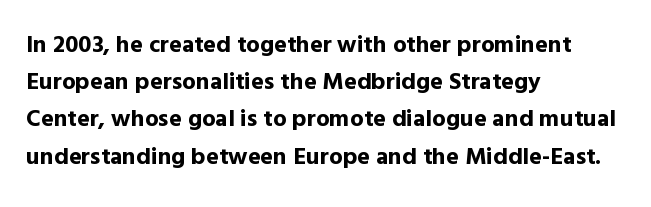
Q: Is the text bold? A: Yes.
Q: Is the text italic (slanted)? A: No, it is upright.
Q: Is the text underlined? A: No.
Q: How is the paragraph aligned? A: Left-aligned.
Q: Is the spacing between letters normal or unusually wide? A: Normal.
Q: Is the spacing between lines tight, normal or loose? A: Normal.
